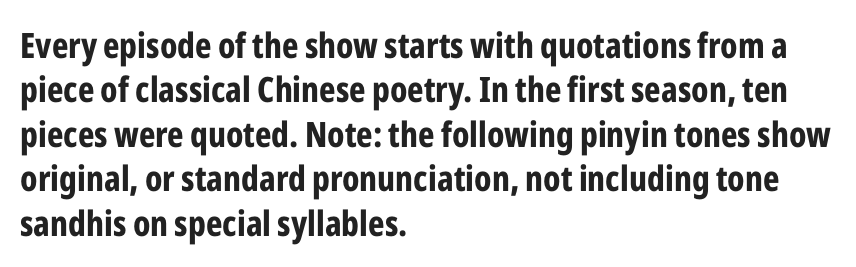
The glyphs are unaccompanied by any horizontal stroke below them. Line starts are locked; line ends wander. Spacing verdict: proportional, widths tailored to each character. Unlike italic type, these characters show no tilt at all. Baseline-to-baseline distance is the conventional proportion of letter height. The typesetting leans heavy: a genuine bold.
